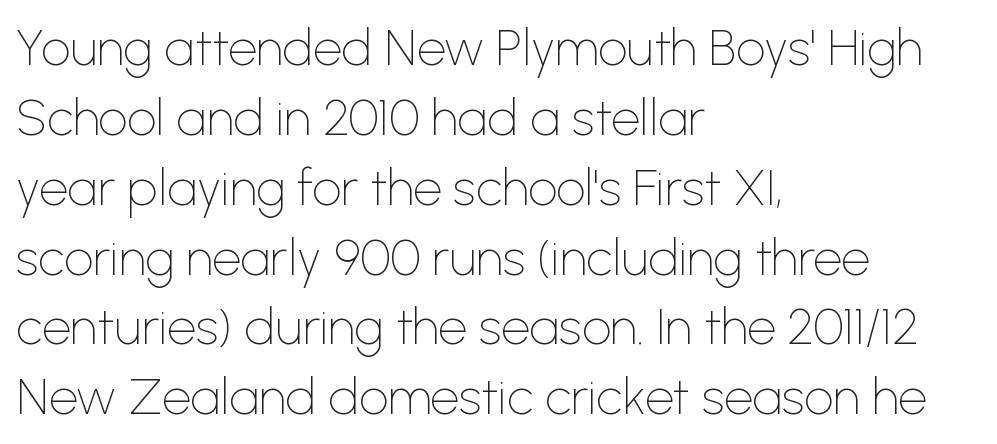
Q: Is the text bold? A: No.
Q: Is the text italic (slanted)? A: No, it is upright.
Q: Is the typeface a serif or a sans-serif typeface? A: Sans-serif.
Q: Is the text underlined? A: No.
Q: How is the paragraph aligned? A: Left-aligned.
Q: Is the spacing between letters normal or unusually wide? A: Normal.
Q: Is the spacing between lines tight, normal or loose? A: Normal.
Q: Width (condensed, normal, or wide)? A: Normal.
Q: Stroke contrast? A: Low.
Q: x-height? A: Medium.
Q: Monospaced? A: No.
